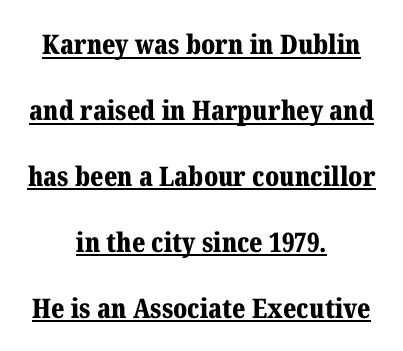
The typesetting leans heavy: a genuine bold. You could fit nearly another row in the gap between these rows. Rendered with straight, roman letterforms. Inter-character spacing is left at the font's built-in metrics. Every word sits above its own underline.
